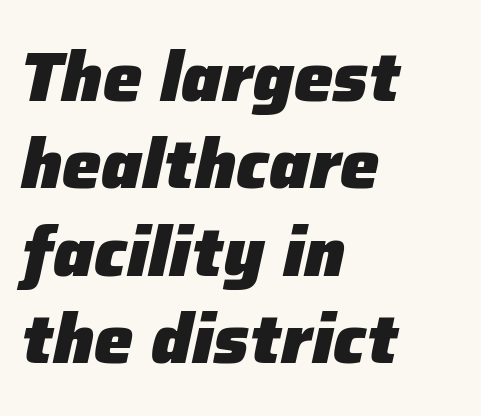
Does the lettering tilt? It does — this is italic. These lines are rendered in a variable-pitch font. If you drew a ruler down the left edge, every line would touch it. The foot of each line stays bare and open.
